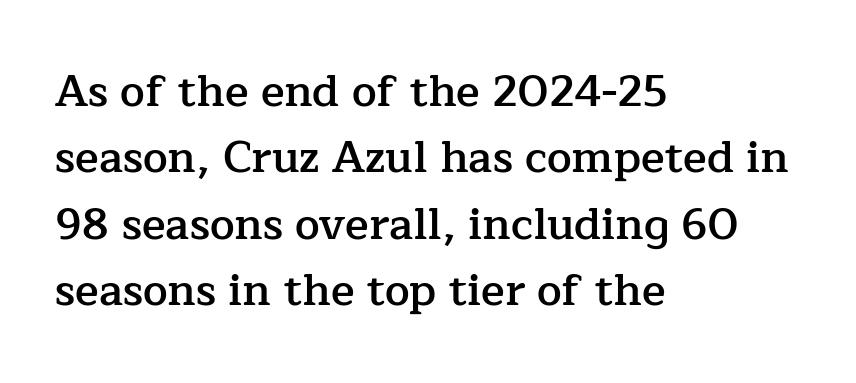
The image shows 44 px semibold serif type, upright; set left-aligned, normal line spacing (1.51x), normal letter spacing, not underlined; low stroke contrast and a medium x-height.
